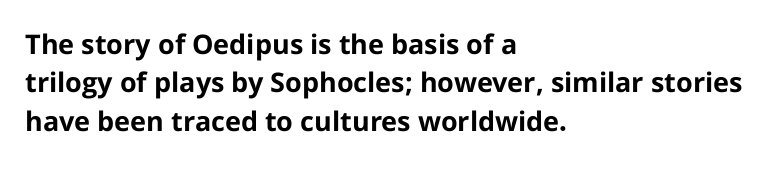
{"italic": "no", "bold": "yes", "underline": "no", "align": "left", "line_spacing": "normal", "line_spacing_ratio": 1.42, "letter_spacing": "normal", "letter_spacing_em": 0.0, "glyph_px": 27}
